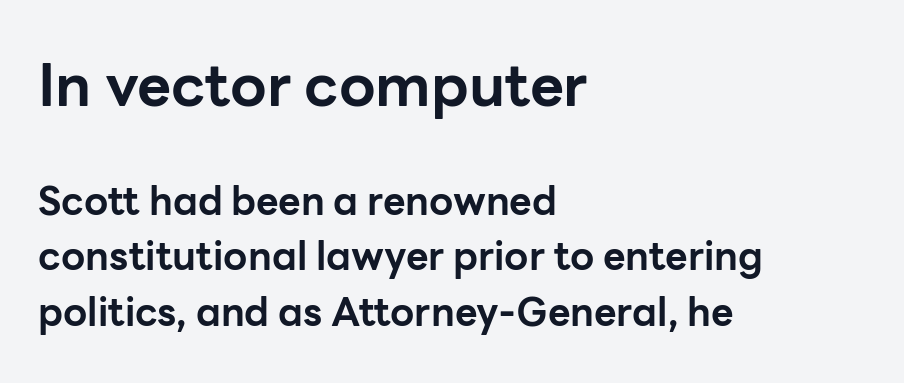
Whoever set this chose a conventional vertical rhythm. The compositor pushed each line to the left boundary. Chunky letters — that's bold for sure. The typography opts for an upright posture over an oblique one.
